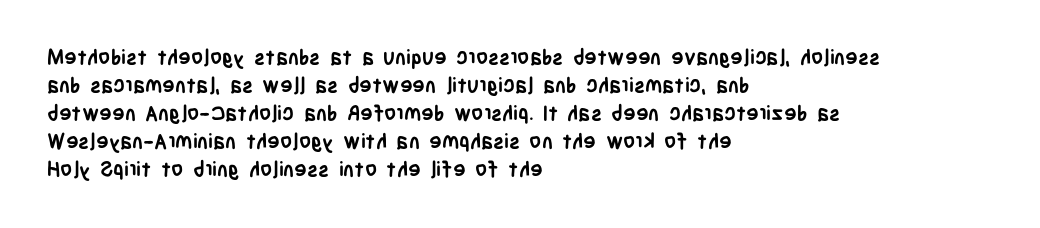
Q: Is the text bold? A: Yes.
Q: Is the text italic (slanted)? A: No, it is upright.
Q: Is the text underlined? A: No.
Q: How is the paragraph aligned? A: Left-aligned.
Q: Is the spacing between letters normal or unusually wide? A: Normal.
Q: Is the spacing between lines tight, normal or loose? A: Normal.
